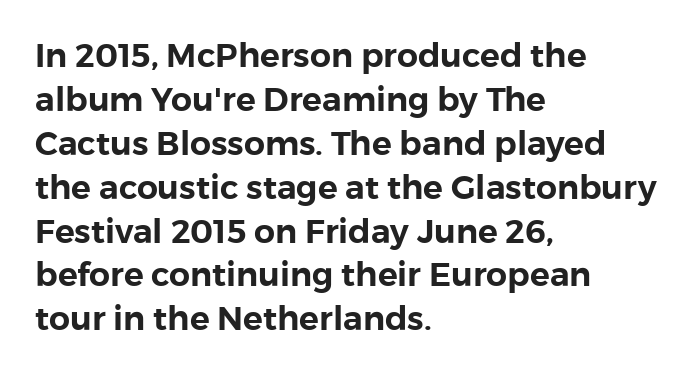
Q: Is the text italic (slanted)? A: No, it is upright.
Q: Is the typeface a serif or a sans-serif typeface? A: Sans-serif.
Q: Is the text underlined? A: No.
Q: How is the paragraph aligned? A: Left-aligned.
Q: Is the spacing between letters normal or unusually wide? A: Normal.
Q: Is the spacing between lines tight, normal or loose? A: Normal.
Q: Width (condensed, normal, or wide)? A: Normal.
Q: Stroke contrast? A: Low.
Q: x-height? A: Medium.
Q: Monospaced? A: No.
